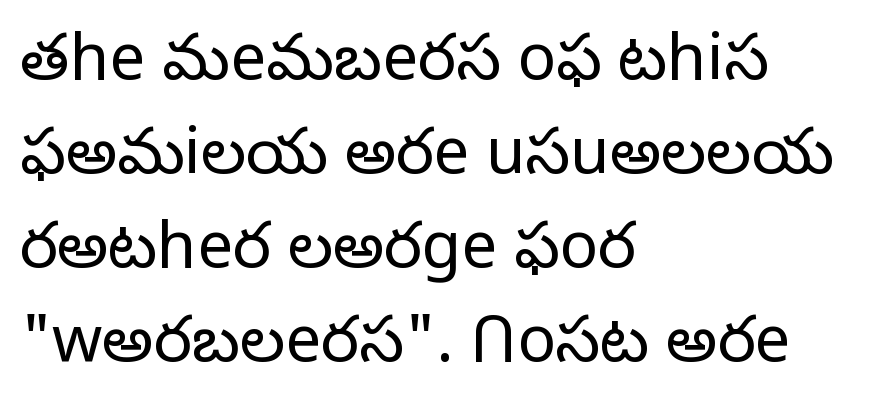
{"serif": "no", "italic": "no", "bold": "no", "weight": "light", "width": "normal", "stroke_contrast": "low", "x_height": "medium", "monospaced": "no", "underline": "no", "align": "left", "line_spacing": "normal", "line_spacing_ratio": 1.47, "letter_spacing": "normal", "letter_spacing_em": 0.0, "glyph_px": 64}
